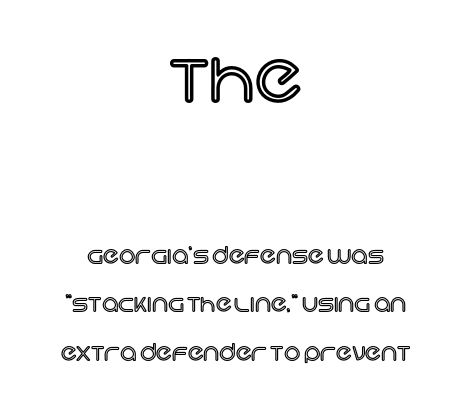
{"italic": "no", "width": "normal", "x_height": "large", "monospaced": "no", "underline": "no", "align": "center", "line_spacing": "loose", "line_spacing_ratio": 2.09, "letter_spacing": "normal", "letter_spacing_em": 0.0, "larger_block": "first", "size_ratio": 3.0, "glyph_px": 69}
